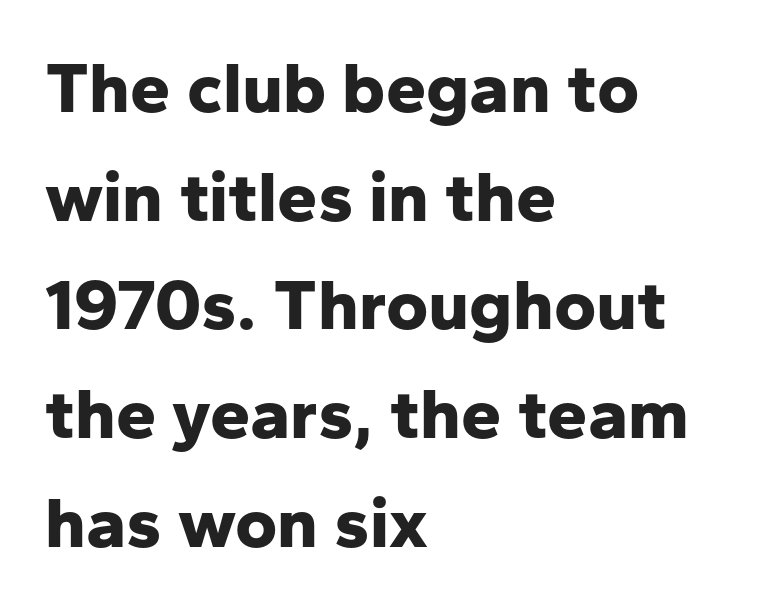
Q: Is the text bold? A: Yes.
Q: Is the text italic (slanted)? A: No, it is upright.
Q: Is the typeface a serif or a sans-serif typeface? A: Sans-serif.
Q: Is the text underlined? A: No.
Q: How is the paragraph aligned? A: Left-aligned.
Q: Is the spacing between letters normal or unusually wide? A: Normal.
Q: Is the spacing between lines tight, normal or loose? A: Normal.
Q: Width (condensed, normal, or wide)? A: Normal.
Q: Stroke contrast? A: Low.
Q: x-height? A: Medium.
Q: Monospaced? A: No.
